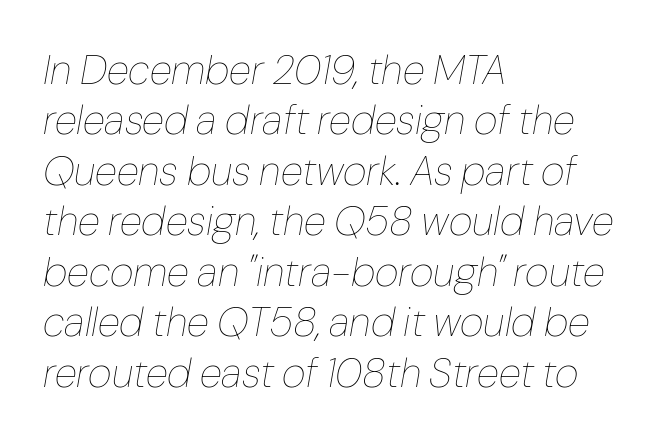
The image shows 41 px thin type, italic (leaning right); set left-aligned, line spacing 1.23x, normal letter spacing, not underlined; low stroke contrast and a medium x-height.
